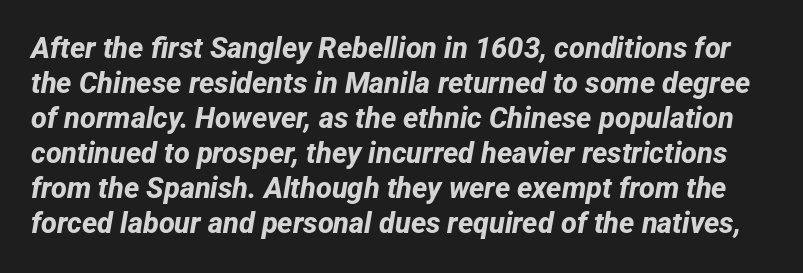
The image shows 29 px bold sans-serif type; set line spacing 1.21x, normal letter spacing, not underlined; low stroke contrast and a medium x-height.
